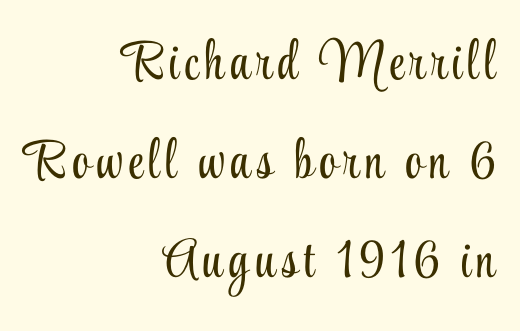
{"serif": "yes", "bold": "no", "weight": "light", "width": "condensed", "stroke_contrast": "low", "x_height": "small", "monospaced": "no", "underline": "no", "align": "right", "line_spacing_ratio": 1.83, "glyph_px": 54}
